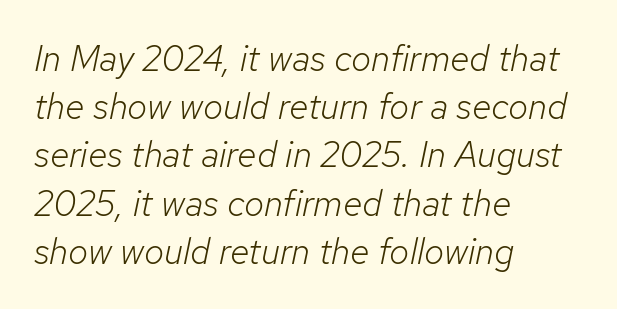
Notice how the stems are inclined rather than vertical — that's the hallmark of italics. The space beneath each line is pristine and unruled. Is the type heavy? It reads as light-to-regular instead. In terms of letterspacing, this is plain default setting. Proportional: the letters do not fall into vertical columns.
